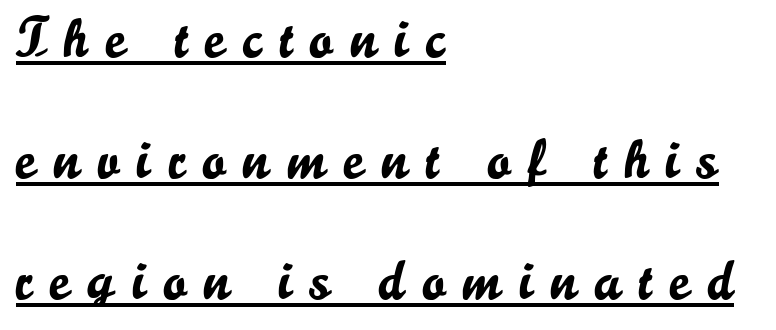
The image shows 56 px sans-serif type; set left-aligned, loose line spacing (2.16x), unusually wide letter spacing (+0.31 em), underlined; low stroke contrast and a small x-height.
